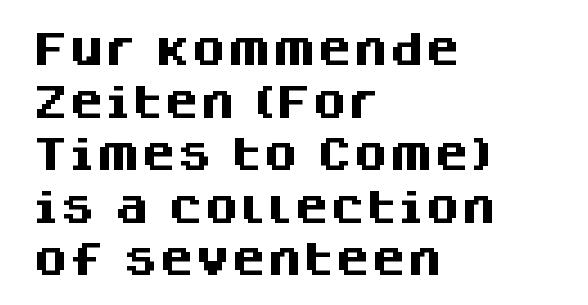
The image shows 36 px heavy sans-serif type, upright; set left-aligned, normal line spacing (1.46x), normal letter spacing, not underlined; medium stroke contrast and a large x-height.
